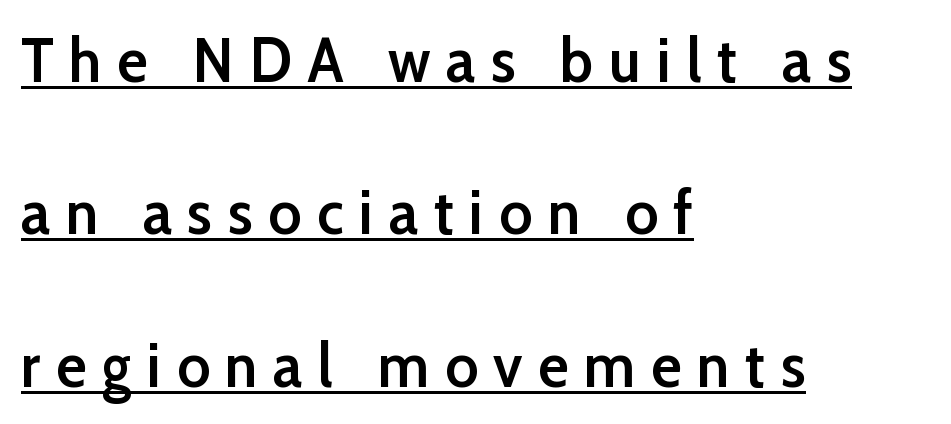
Q: Is the text bold? A: Semi-bold.
Q: Is the text italic (slanted)? A: No, it is upright.
Q: Is the typeface a serif or a sans-serif typeface? A: Sans-serif.
Q: Is the text underlined? A: Yes.
Q: How is the paragraph aligned? A: Left-aligned.
Q: Is the spacing between letters normal or unusually wide? A: Unusually wide.
Q: Is the spacing between lines tight, normal or loose? A: Loose.
Q: Width (condensed, normal, or wide)? A: Normal.
Q: Stroke contrast? A: Low.
Q: x-height? A: Medium.
Q: Monospaced? A: No.
